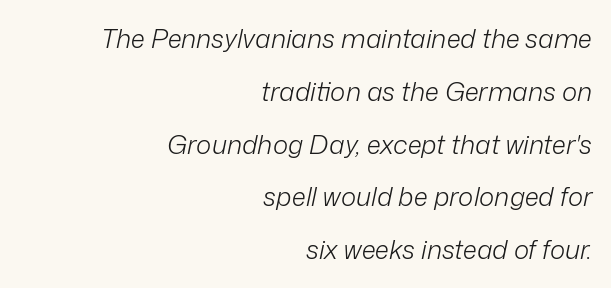
Weight: regular or lighter. This rendering features lettering with no underline. Tracking here is standard; glyphs follow each other at the usual distance. This sample trades compactness for vertical openness between lines. Italic: yes, the glyphs are oblique. Which margin do the lines hug? The right one — the left edge is uneven.
